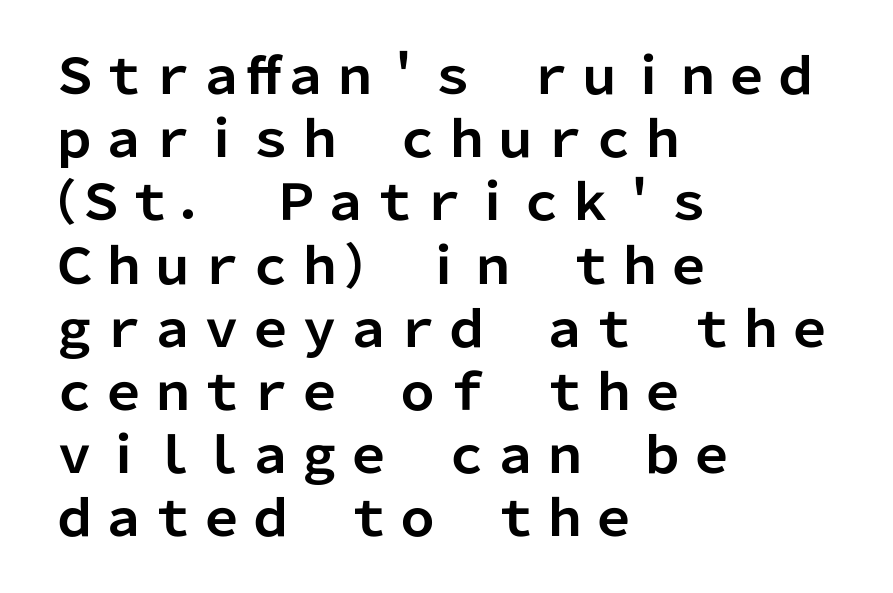
The image shows 49 px bold sans-serif type, upright; set left-aligned, normal line spacing (1.29x), normal letter spacing, not underlined; low stroke contrast and a medium x-height.
